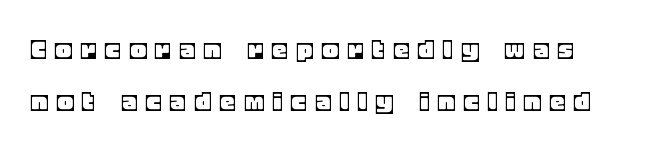
Q: Is the text italic (slanted)? A: No, it is upright.
Q: Is the text underlined? A: No.
Q: How is the paragraph aligned? A: Left-aligned.
Q: Is the spacing between letters normal or unusually wide? A: Unusually wide.
Q: Width (condensed, normal, or wide)? A: Normal.
Q: x-height? A: Large.
Q: Monospaced? A: No.
